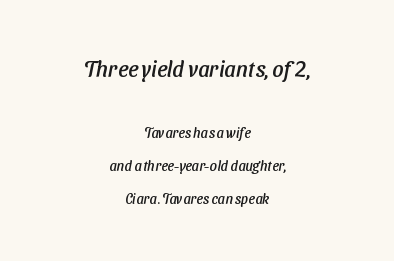
Larger block? The one above; the one below is distinctly smaller. Neither beginnings nor endings align; midpoints do. The tracking reads as untouched default to a designer's eye. Does the leading feel generous? Absolutely, it's lavish. Plain, unruled lines of type.
